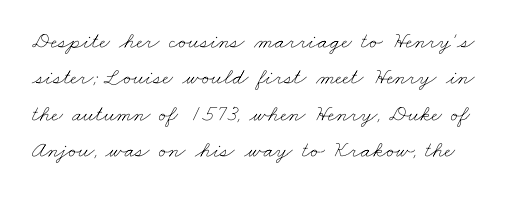
{"bold": "no", "underline": "no", "line_spacing": "normal", "line_spacing_ratio": 1.58, "letter_spacing": "normal", "letter_spacing_em": 0.0, "glyph_px": 23}
